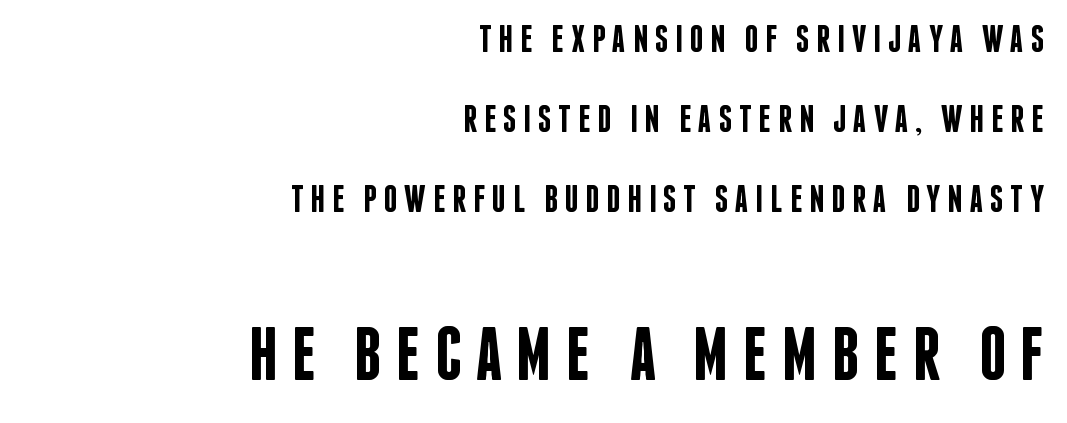
Underlining? Definitely not there. Every stem runs plumb, perpendicular to the baseline. Each letter's strokes conclude bluntly, with no projecting serifs. This layout puts the modest block above and the oversized block below. Regarding leading, the lines here are spaced well apart.
